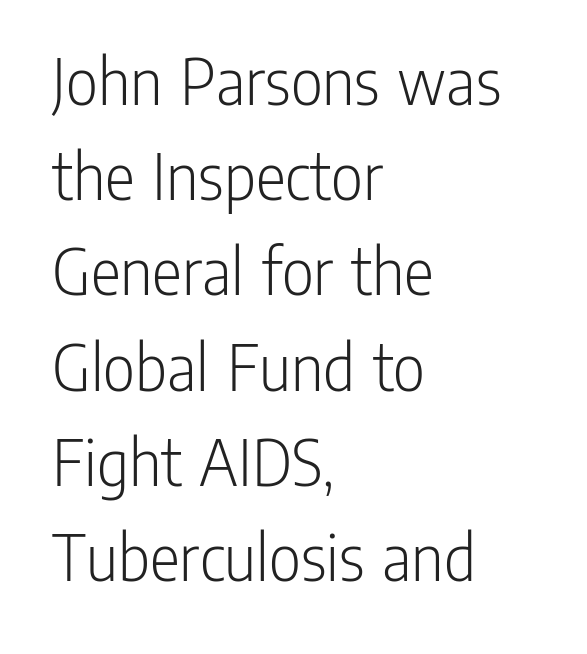
The image shows 70 px light, condensed sans-serif type, upright; set left-aligned, normal line spacing (1.36x), normal letter spacing, not underlined; low stroke contrast and a medium x-height.
